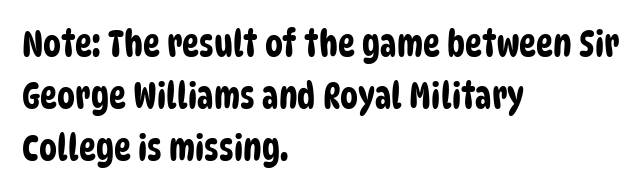
{"serif": "no", "width": "condensed", "stroke_contrast": "low", "x_height": "large", "monospaced": "no", "underline": "no", "align": "left", "line_spacing": "normal", "line_spacing_ratio": 1.45, "letter_spacing": "normal", "letter_spacing_em": 0.0, "glyph_px": 36}
